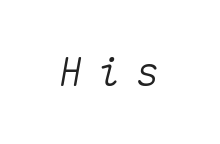
The image shows 39 px text type, italic (leaning right), monospaced; set unusually wide letter spacing (+0.39 em), not underlined; medium stroke contrast and a medium x-height.
